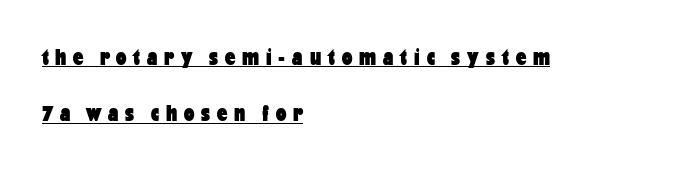
The image shows 23 px bold type, upright; set left-aligned, loose line spacing (2.45x), unusually wide letter spacing (+0.3 em), underlined.
